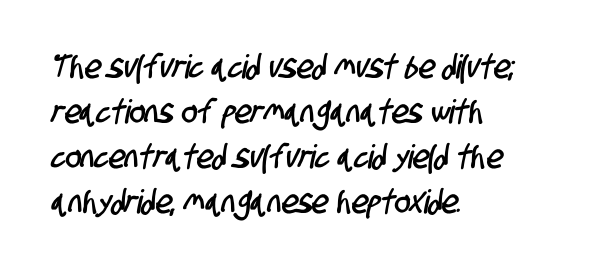
The image shows 33 px condensed sans-serif type; set left-aligned, normal line spacing (1.36x), normal letter spacing, not underlined; low stroke contrast and a large x-height.
